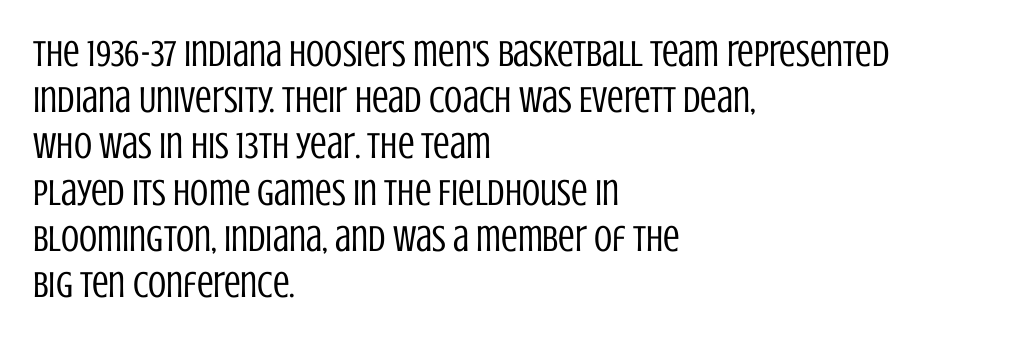
{"serif": "no", "italic": "no", "bold": "no", "weight": "regular", "width": "condensed", "stroke_contrast": "low", "x_height": "large", "monospaced": "no", "underline": "no", "align": "left", "line_spacing": "normal", "line_spacing_ratio": 1.25, "letter_spacing": "normal", "letter_spacing_em": 0.0, "glyph_px": 37}
